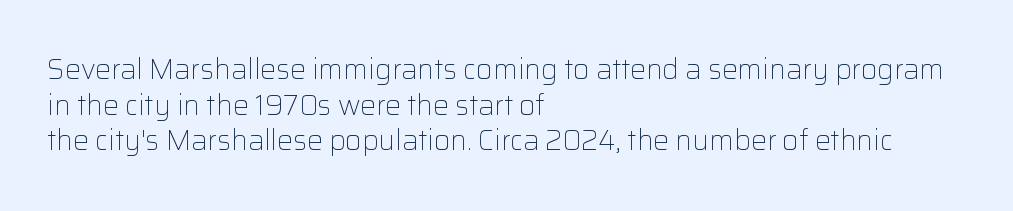
{"serif": "no", "italic": "no", "bold": "no", "weight": "light", "width": "normal", "stroke_contrast": "low", "x_height": "medium", "monospaced": "no", "underline": "no", "align": "left", "line_spacing": "normal", "line_spacing_ratio": 1.27, "letter_spacing": "normal", "letter_spacing_em": 0.0, "glyph_px": 28}
